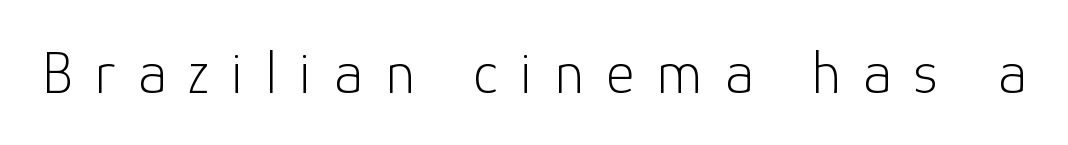
The type family on display is of the sans-serif kind. The tracking reads as deliberately expanded to a designer's eye. Designer's note — italics off, roman on. Proportional: the letters do not fall into vertical columns.
